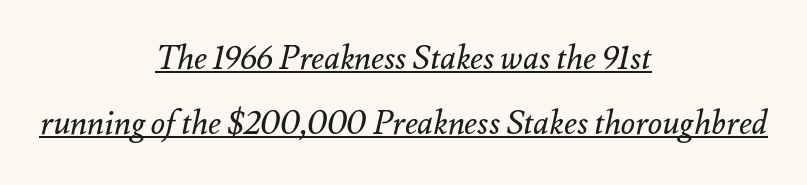
Q: Is the text bold? A: No.
Q: Is the text italic (slanted)? A: Yes, it leans right by about 12 degrees.
Q: Is the text underlined? A: Yes.
Q: How is the paragraph aligned? A: Centered.
Q: Is the spacing between letters normal or unusually wide? A: Normal.
Q: Is the spacing between lines tight, normal or loose? A: Loose.
Q: Width (condensed, normal, or wide)? A: Normal.
Q: Stroke contrast? A: Medium.
Q: x-height? A: Small.
Q: Monospaced? A: No.
